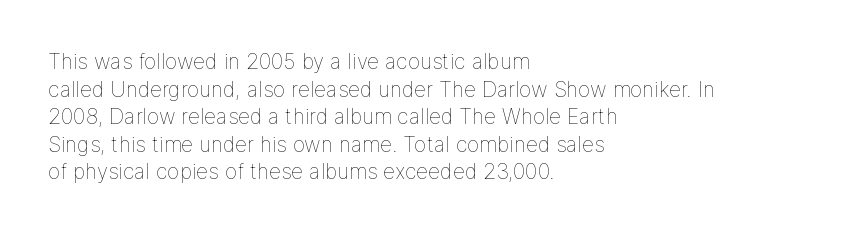
Teacher's note: observe the even left margin — that is flush-left alignment. The line texture is even and compact thanks to regular tracking. The lettering stays uniformly vertical, giving the passage a roman look. The baseline area is clear.
